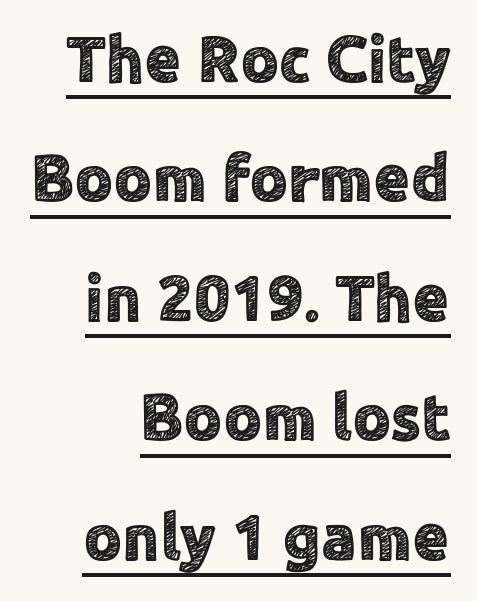
{"serif": "no", "italic": "no", "width": "normal", "x_height": "medium", "monospaced": "no", "underline": "yes", "align": "right", "line_spacing_ratio": 1.81, "letter_spacing": "normal", "letter_spacing_em": 0.0, "glyph_px": 66}
